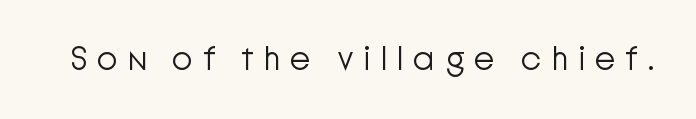
Q: Is the text bold? A: No.
Q: Is the text italic (slanted)? A: No, it is upright.
Q: Is the typeface a serif or a sans-serif typeface? A: Sans-serif.
Q: Is the text underlined? A: No.
Q: Is the spacing between letters normal or unusually wide? A: Unusually wide.
Q: Width (condensed, normal, or wide)? A: Normal.
Q: Stroke contrast? A: Low.
Q: x-height? A: Medium.
Q: Monospaced? A: No.
